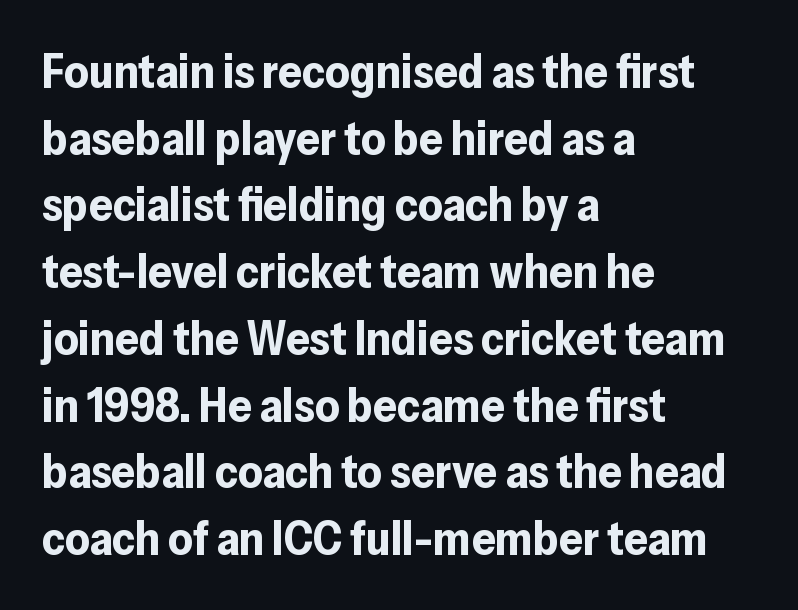
The image shows 47 px bold sans-serif type, upright; set left-aligned, normal line spacing (1.42x), normal letter spacing, not underlined; low stroke contrast and a medium x-height.
